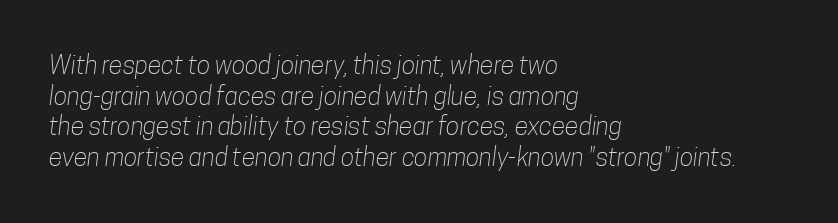
Standard letterfit; no display-style spreading of the glyphs. Visually the block forms a straight wall on the left and a jagged coastline on the right. Plain, unruled lines of type. Weight: not bold — regular or lighter.
